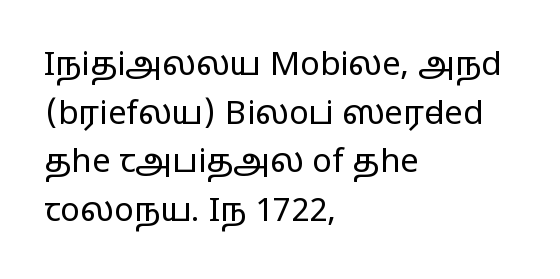
{"serif": "no", "italic": "no", "bold": "no", "weight": "regular", "width": "wide", "stroke_contrast": "low", "x_height": "medium", "monospaced": "no", "underline": "no", "align": "left", "line_spacing": "normal", "line_spacing_ratio": 1.47, "letter_spacing": "normal", "letter_spacing_em": 0.0, "glyph_px": 33}
